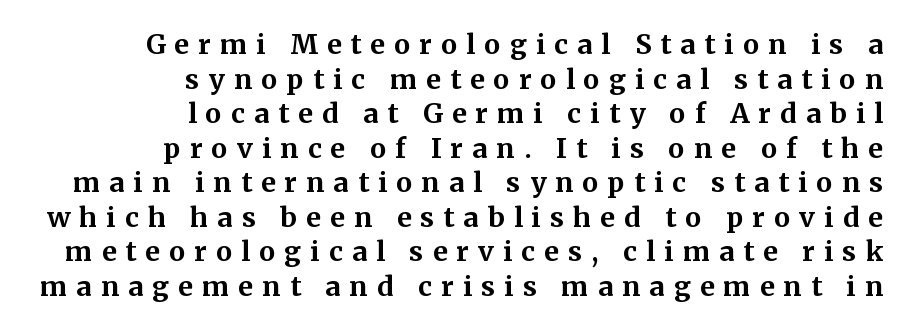
Which margin do the lines hug? The right one — the left edge is uneven. In terms of posture, this sample is upright. Here the glyphs are tracked loosely, breaking word shapes into spaced letters. Horizontal bands of white between lines are of average thickness.
